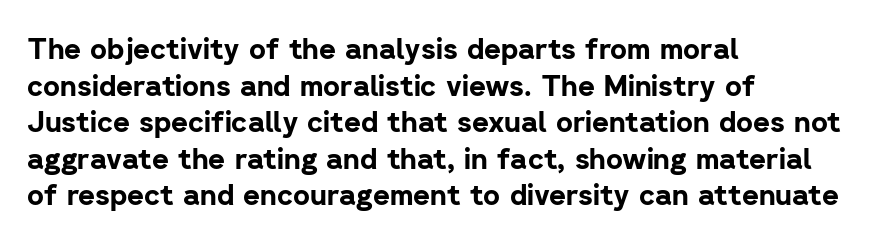
The image shows 29 px bold sans-serif type, upright; set left-aligned, normal line spacing (1.26x), normal letter spacing, not underlined; low stroke contrast and a medium x-height.
